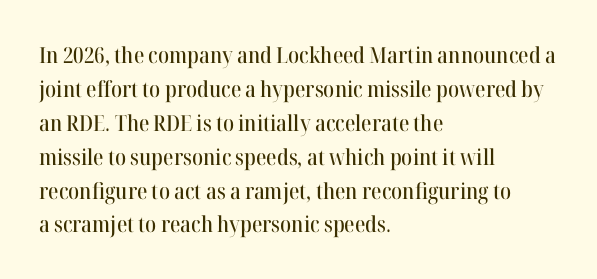
The image shows 22 px text type, upright; set left-aligned, normal line spacing (1.54x), normal letter spacing, not underlined.
